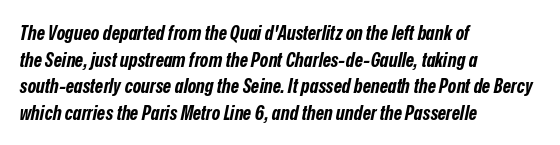
Q: Is the text bold? A: Yes.
Q: Is the text italic (slanted)? A: Yes, it leans right by about 12 degrees.
Q: Is the text underlined? A: No.
Q: How is the paragraph aligned? A: Left-aligned.
Q: Is the spacing between letters normal or unusually wide? A: Normal.
Q: Is the spacing between lines tight, normal or loose? A: Normal.
